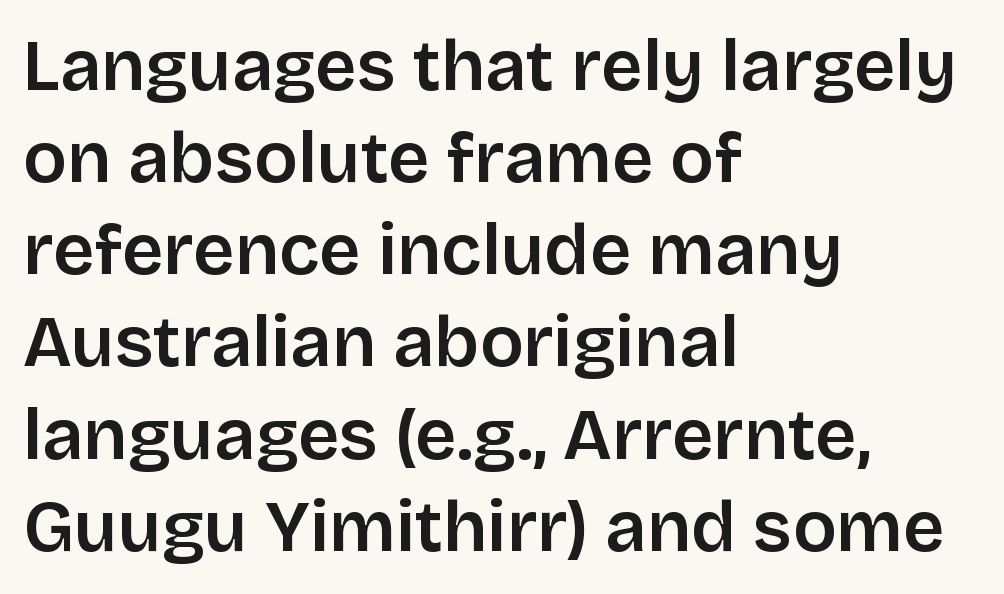
The image shows 72 px semibold sans-serif type, upright; set left-aligned, normal line spacing (1.28x), normal letter spacing, not underlined; low stroke contrast and a large x-height.
